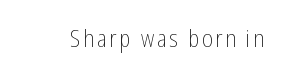
Q: Is the text bold? A: No.
Q: Is the text italic (slanted)? A: No, it is upright.
Q: Is the text underlined? A: No.
